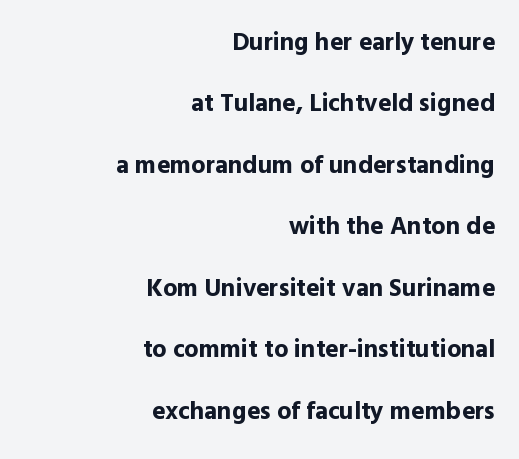
The image shows 25 px bold type, upright; set right-aligned, loose line spacing (2.46x), normal letter spacing, not underlined.
